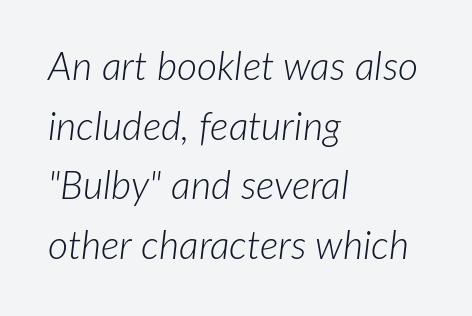
{"italic": "yes", "lean": "right", "slant_degrees": 7, "bold": "no", "weight": "light", "width": "normal", "stroke_contrast": "low", "x_height": "medium", "monospaced": "no", "underline": "no", "align": "left", "line_spacing": "normal", "line_spacing_ratio": 1.53, "letter_spacing": "normal", "letter_spacing_em": 0.0, "glyph_px": 39}
